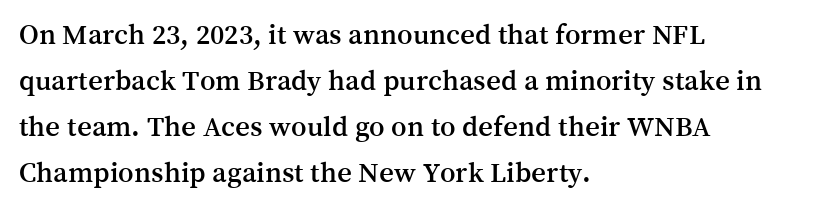
{"serif": "yes", "italic": "no", "width": "normal", "stroke_contrast": "medium", "x_height": "medium", "monospaced": "no", "underline": "no", "align": "left", "line_spacing": "normal", "line_spacing_ratio": 1.59, "letter_spacing": "normal", "letter_spacing_em": 0.0, "glyph_px": 29}
